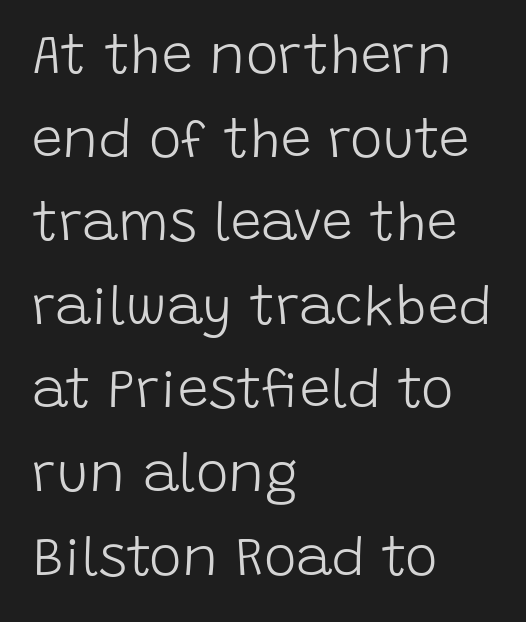
The image shows 55 px light sans-serif type, upright; set left-aligned, normal line spacing (1.52x), normal letter spacing, not underlined; low stroke contrast and a large x-height.
